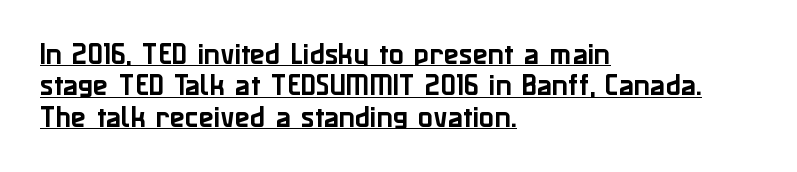
Typeset ragged right — the left edge is the straight one. The block of text has a typical density, with ordinary space between rows. This sample uses plain, unmodified letter spacing. The letters stand upright; this is a roman face. Notice how a bar underscores the lettering throughout.
